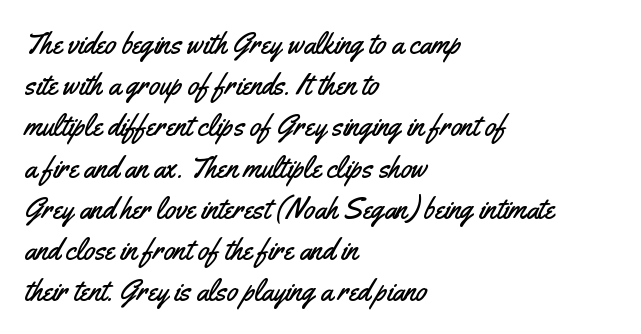
Q: Is the text italic (slanted)? A: Yes.
Q: Is the typeface a serif or a sans-serif typeface? A: Sans-serif.
Q: Is the text underlined? A: No.
Q: How is the paragraph aligned? A: Left-aligned.
Q: Is the spacing between letters normal or unusually wide? A: Normal.
Q: Is the spacing between lines tight, normal or loose? A: Normal.
Q: Width (condensed, normal, or wide)? A: Condensed.
Q: Stroke contrast? A: Medium.
Q: x-height? A: Small.
Q: Monospaced? A: No.
